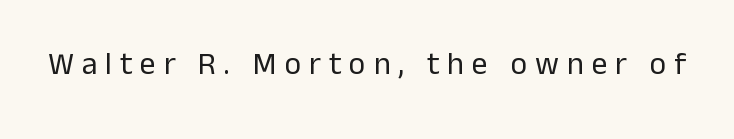
{"serif": "no", "italic": "no", "bold": "no", "weight": "regular", "width": "normal", "stroke_contrast": "low", "x_height": "medium", "monospaced": "no", "underline": "no", "letter_spacing": "wide", "letter_spacing_em": 0.24, "glyph_px": 32}
